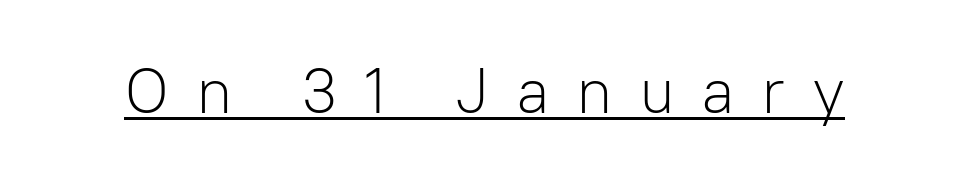
The image shows 64 px light sans-serif type, upright; set unusually wide letter spacing (+0.41 em), underlined; low stroke contrast and a medium x-height.
